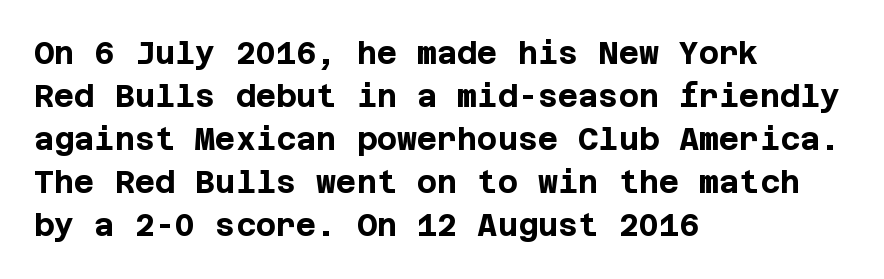
{"serif": "no", "italic": "no", "bold": "yes", "weight": "bold", "width": "normal", "stroke_contrast": "low", "x_height": "large", "underline": "no", "align": "left", "line_spacing": "normal", "line_spacing_ratio": 1.39, "letter_spacing": "normal", "letter_spacing_em": 0.0, "glyph_px": 31}
